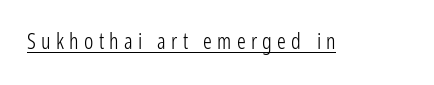
Q: Is the text bold? A: No.
Q: Is the text italic (slanted)? A: No, it is upright.
Q: Is the text underlined? A: Yes.
Q: Is the spacing between letters normal or unusually wide? A: Unusually wide.
